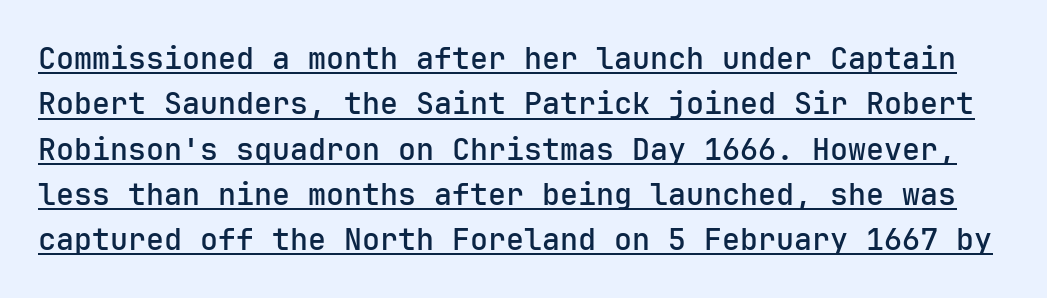
{"serif": "no", "italic": "no", "width": "normal", "stroke_contrast": "low", "x_height": "medium", "monospaced": "yes", "underline": "yes", "line_spacing": "normal", "line_spacing_ratio": 1.51, "letter_spacing": "normal", "letter_spacing_em": 0.0, "glyph_px": 30}
